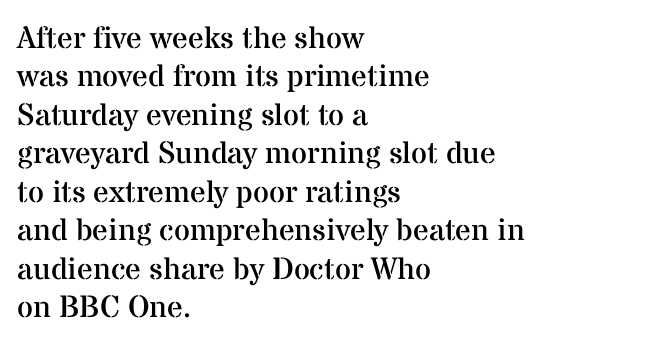
Q: Is the text bold? A: No.
Q: Is the text italic (slanted)? A: No, it is upright.
Q: Is the typeface a serif or a sans-serif typeface? A: Serif.
Q: Is the text underlined? A: No.
Q: How is the paragraph aligned? A: Left-aligned.
Q: Is the spacing between letters normal or unusually wide? A: Normal.
Q: Width (condensed, normal, or wide)? A: Normal.
Q: Stroke contrast? A: Medium.
Q: x-height? A: Medium.
Q: Monospaced? A: No.
